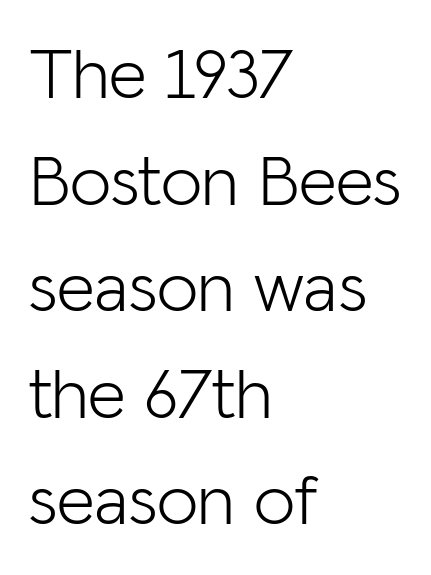
Q: Is the text bold? A: No.
Q: Is the text italic (slanted)? A: No, it is upright.
Q: Is the typeface a serif or a sans-serif typeface? A: Sans-serif.
Q: Is the text underlined? A: No.
Q: How is the paragraph aligned? A: Left-aligned.
Q: Is the spacing between letters normal or unusually wide? A: Normal.
Q: Is the spacing between lines tight, normal or loose? A: Normal.
Q: Width (condensed, normal, or wide)? A: Normal.
Q: Stroke contrast? A: Low.
Q: x-height? A: Medium.
Q: Monospaced? A: No.
